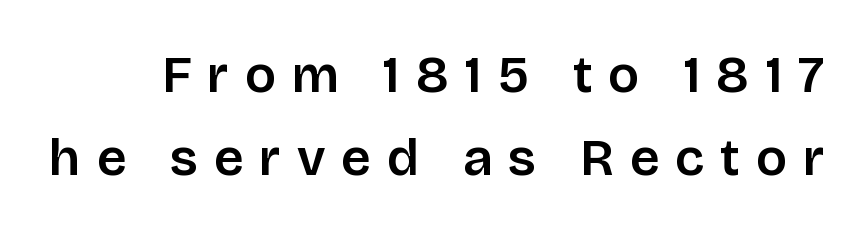
In terms of letterspacing, this is a distinctly airy, spread setting. This is sans-serif lettering, the kind often seen on screens and signage. Check the space under the baseline: it is left empty. Spacing verdict: proportional, widths tailored to each character. This sample keeps an unexceptional amount of space between lines. The letters stand straight up with perfectly vertical stems.
